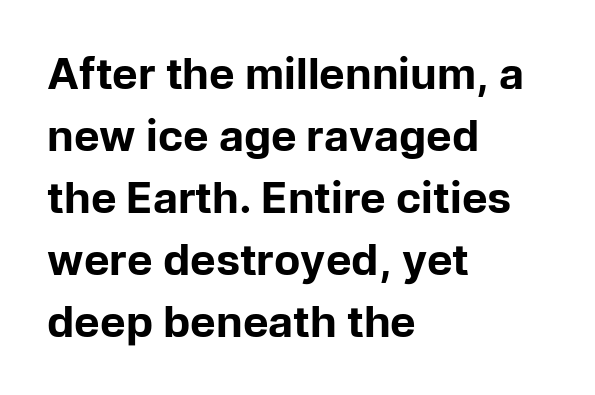
A classic flush-left, rag-right setting is used for this passage. Quick note: underline off. These lines are rendered in a variable-pitch font. Thick stems and heavy bowls — unmistakably bold. Rows of type keep a routine distance in the vertical direction.
